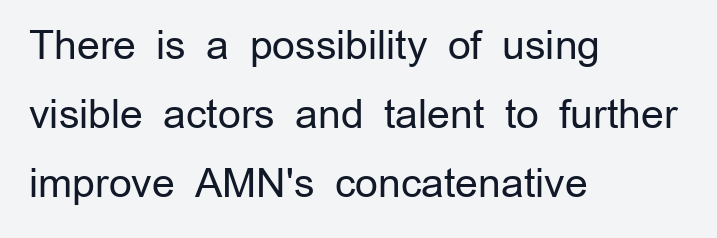
The image shows 40 px regular-weight sans-serif type, upright; set left-aligned, line spacing 1.73x, normal letter spacing, not underlined; low stroke contrast and a medium x-height.
